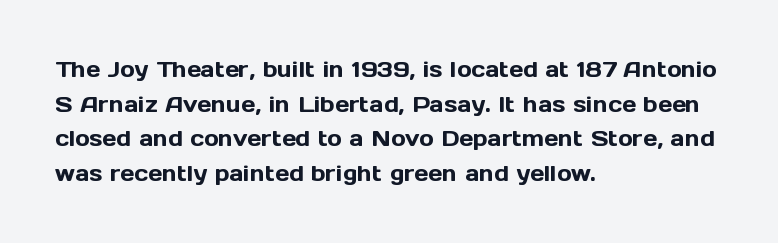
The image shows 22 px text type, upright; set left-aligned, normal line spacing (1.57x), normal letter spacing, not underlined.
